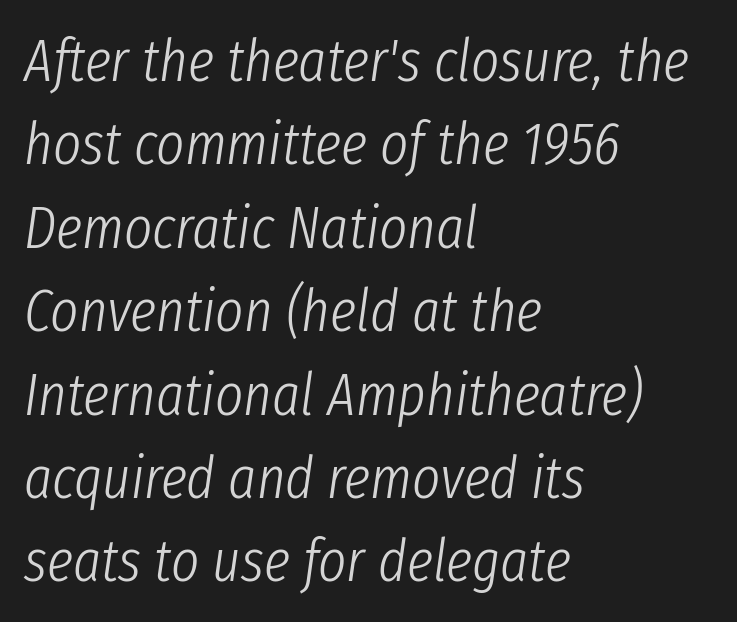
{"italic": "yes", "lean": "right", "slant_degrees": 8, "bold": "no", "weight": "light", "width": "condensed", "stroke_contrast": "low", "x_height": "medium", "monospaced": "no", "underline": "no", "align": "left", "line_spacing": "normal", "line_spacing_ratio": 1.39, "letter_spacing": "normal", "letter_spacing_em": 0.0, "glyph_px": 60}
